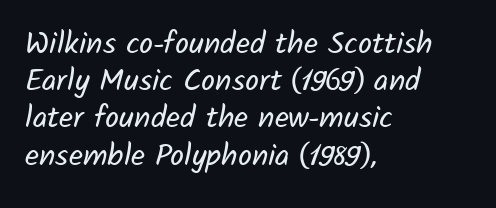
The image shows 31 px regular-weight sans-serif type; set left-aligned, line spacing 1.2x, normal letter spacing, not underlined; low stroke contrast and a medium x-height.
